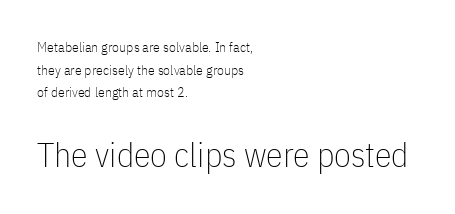
Does extra space separate the letters? No, they use regular spacing. This is roman type, the default non-slanted kind. The space directly below the letters is spotless. Do the characters align in a grid? No, the font is proportional.
